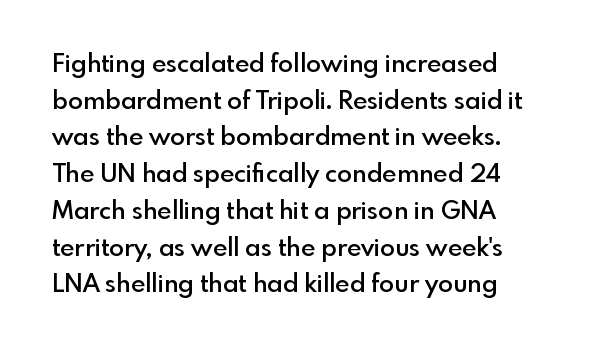
Q: Is the text bold? A: Semi-bold.
Q: Is the text italic (slanted)? A: No, it is upright.
Q: Is the text underlined? A: No.
Q: Is the spacing between letters normal or unusually wide? A: Normal.
Q: Is the spacing between lines tight, normal or loose? A: Normal.
